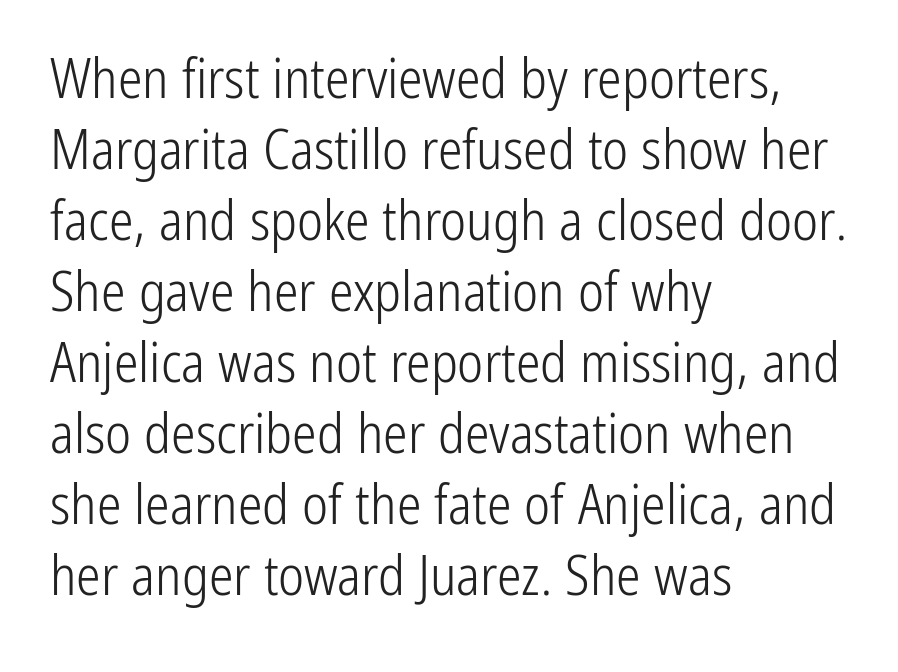
The image shows 55 px light, condensed sans-serif type, upright; set left-aligned, normal line spacing (1.29x), normal letter spacing, not underlined; low stroke contrast and a medium x-height.
